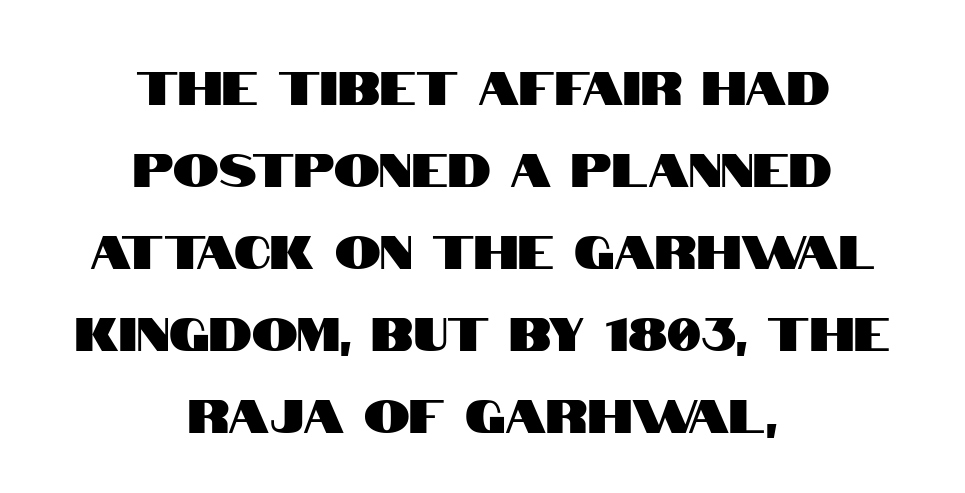
{"serif": "no", "italic": "no", "width": "condensed", "stroke_contrast": "high", "x_height": "large", "monospaced": "no", "underline": "no", "align": "center", "line_spacing_ratio": 1.78, "letter_spacing": "normal", "letter_spacing_em": 0.0, "glyph_px": 46}
